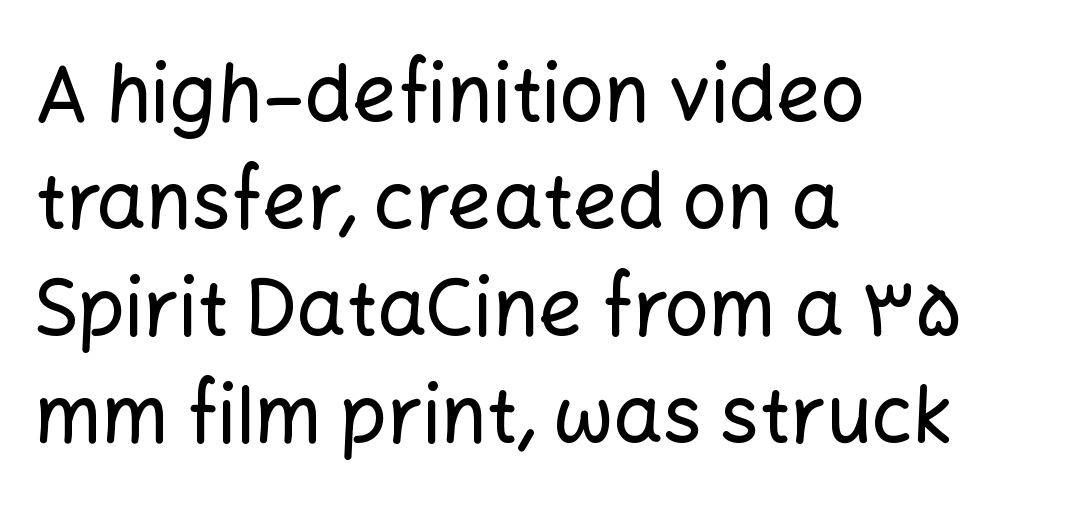
The image shows 78 px sans-serif type, upright; set left-aligned, normal line spacing (1.37x), normal letter spacing, not underlined; low stroke contrast and a medium x-height.
